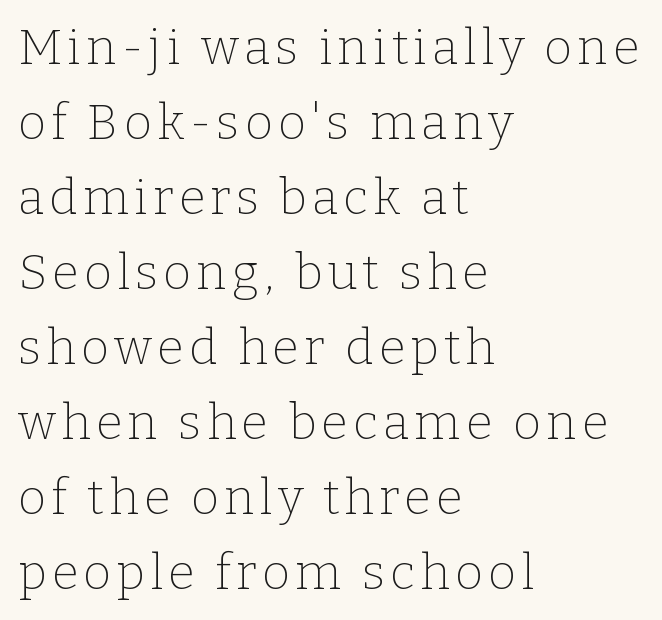
Regular leading. It's the straight-up-and-down kind of type. Lines of text with bare space underneath. The typesetting does not lean heavy: it is not bold. The passage shown is typeset with a serif family. The passage shown is typed in a proportional face where columns would drift.
